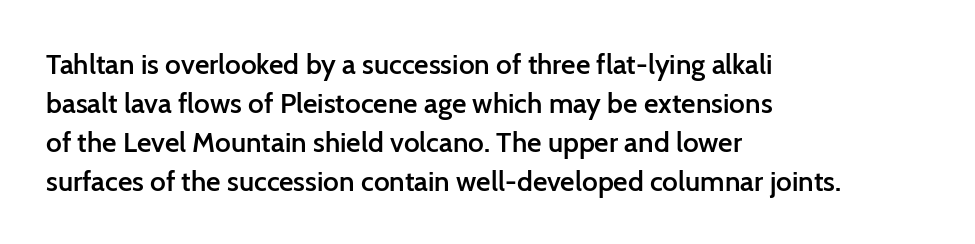
{"serif": "no", "italic": "no", "bold": "semi", "weight": "semibold", "width": "normal", "stroke_contrast": "low", "x_height": "medium", "monospaced": "no", "underline": "no", "align": "left", "line_spacing": "normal", "line_spacing_ratio": 1.39, "letter_spacing": "normal", "letter_spacing_em": 0.0, "glyph_px": 28}
